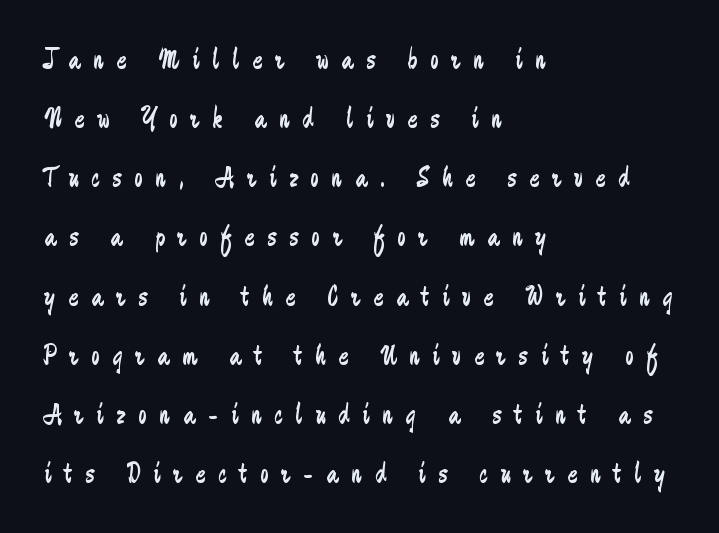
Q: Is the text bold? A: No.
Q: Is the text italic (slanted)? A: Yes.
Q: Is the typeface a serif or a sans-serif typeface? A: Sans-serif.
Q: Is the text underlined? A: No.
Q: How is the paragraph aligned? A: Left-aligned.
Q: Is the spacing between letters normal or unusually wide? A: Unusually wide.
Q: Is the spacing between lines tight, normal or loose? A: Loose.
Q: Width (condensed, normal, or wide)? A: Condensed.
Q: Stroke contrast? A: Low.
Q: x-height? A: Medium.
Q: Monospaced? A: No.
